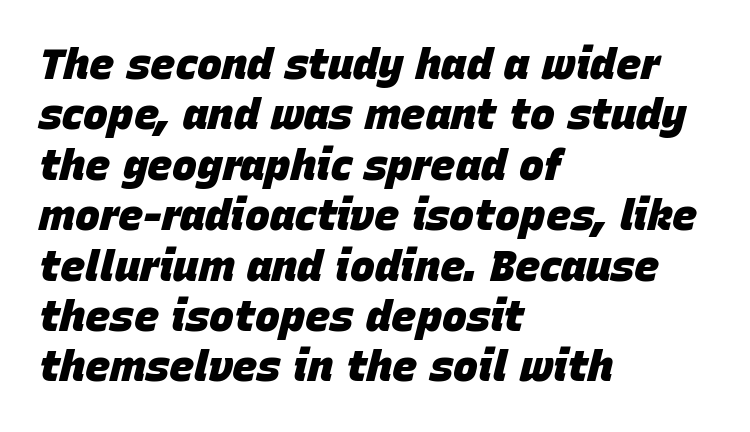
The image shows 42 px heavy type, italic (leaning right); set left-aligned, line spacing 1.2x, normal letter spacing, not underlined; low stroke contrast and a large x-height.
